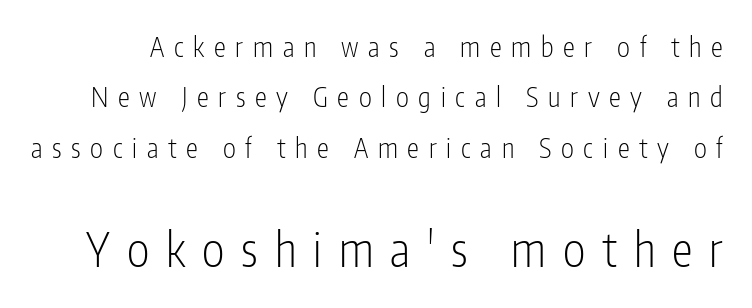
This rendering features lettering with no underline. The rendering enlarges the type as you move from the upper chunk to the lower. Is this a fixed-width face? No — the glyphs have proportional, varying widths. The font's upright variant was chosen for this text. On a weight scale, this lands at 450 or below.
